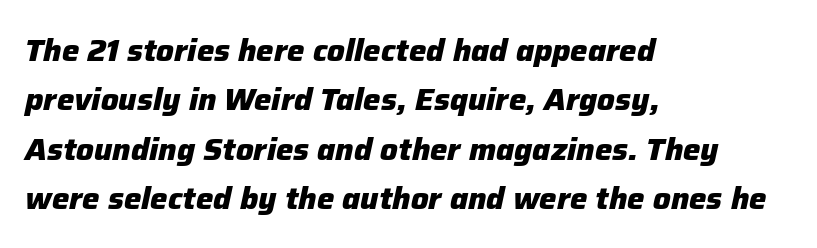
The image shows 31 px heavy type, italic (leaning right); set left-aligned, normal line spacing (1.59x), normal letter spacing, not underlined; low stroke contrast and a medium x-height.
